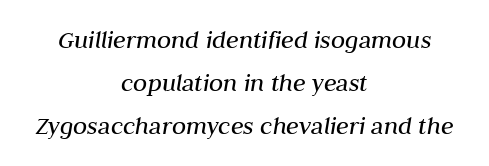
Q: Is the text bold? A: No.
Q: Is the text italic (slanted)? A: Yes, it leans right by about 10 degrees.
Q: Is the text underlined? A: No.
Q: How is the paragraph aligned? A: Centered.
Q: Is the spacing between letters normal or unusually wide? A: Normal.
Q: Is the spacing between lines tight, normal or loose? A: Normal.
